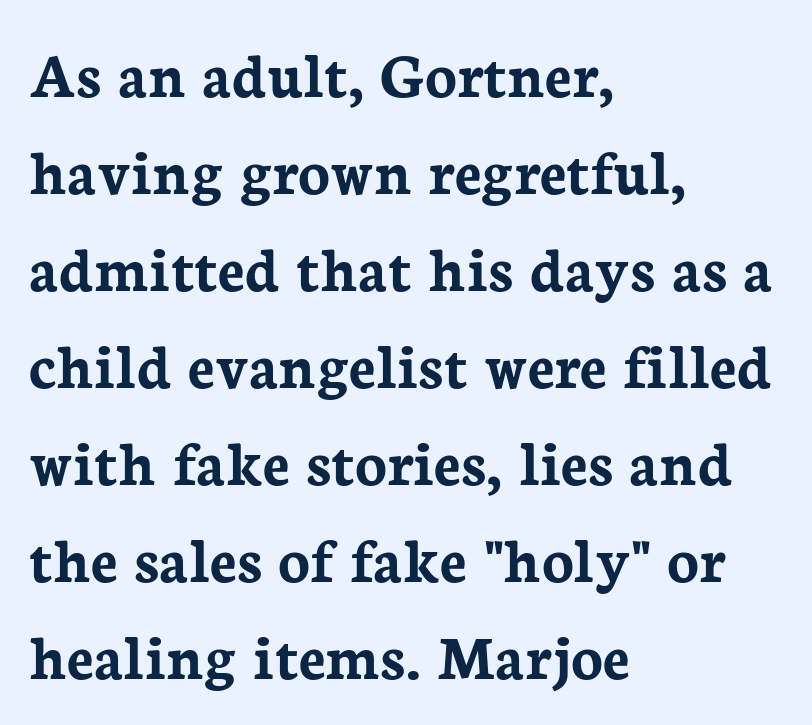
The image shows 66 px semibold serif type, upright; set left-aligned, normal line spacing (1.47x), normal letter spacing, not underlined; low stroke contrast and a medium x-height.
